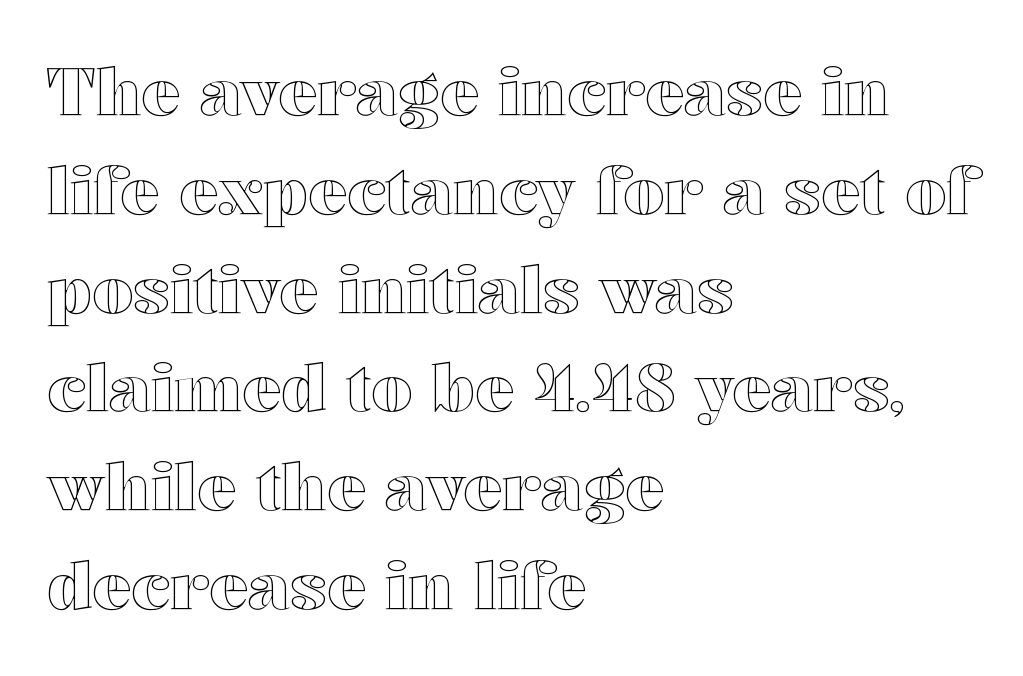
Q: Is the text italic (slanted)? A: No, it is upright.
Q: Is the text underlined? A: No.
Q: How is the paragraph aligned? A: Left-aligned.
Q: Is the spacing between letters normal or unusually wide? A: Normal.
Q: Is the spacing between lines tight, normal or loose? A: Normal.
Q: Width (condensed, normal, or wide)? A: Wide.
Q: x-height? A: Medium.
Q: Monospaced? A: No.
